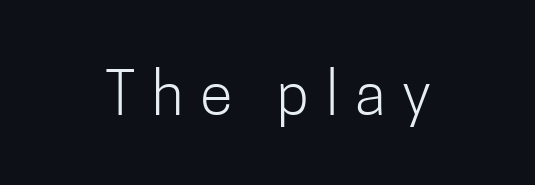
The image shows 60 px light, condensed sans-serif type, upright; set unusually wide letter spacing (+0.28 em), not underlined; low stroke contrast and a medium x-height.
